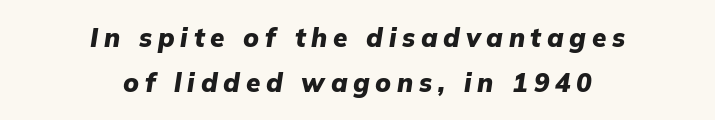
Caption: bold face, heavy strokes. There is plenty of visible air inserted between adjacent glyphs. The typography opts for an oblique posture over an upright one. The lines are quadded center. Descenders hang freely into open space.
